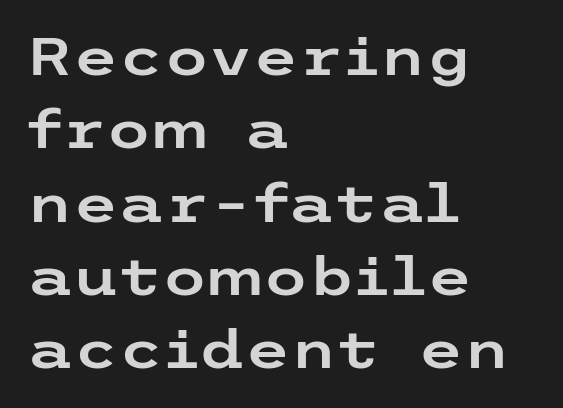
If you drew a ruler down the left edge, every line would touch it. Summary of vertical rhythm: regular, with standard interline spacing. Does extra space separate the letters? No, they use regular spacing. Descenders hang freely into open space.
